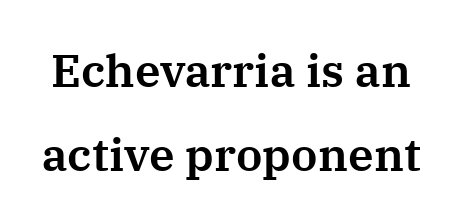
Q: Is the text italic (slanted)? A: No, it is upright.
Q: Is the typeface a serif or a sans-serif typeface? A: Serif.
Q: Is the text underlined? A: No.
Q: Is the spacing between letters normal or unusually wide? A: Normal.
Q: Width (condensed, normal, or wide)? A: Normal.
Q: Stroke contrast? A: Medium.
Q: x-height? A: Medium.
Q: Monospaced? A: No.
